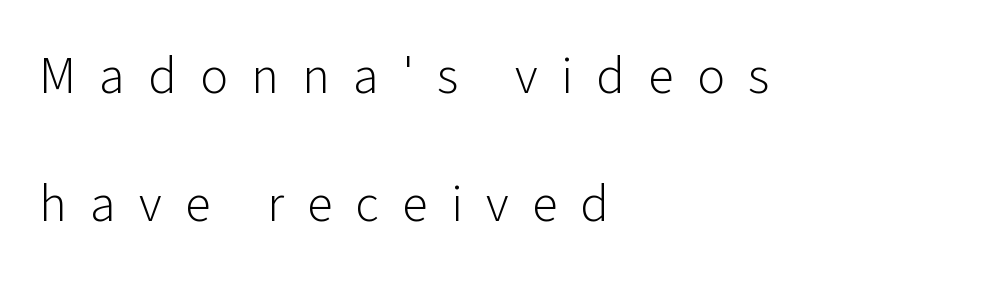
Q: Is the text bold? A: No.
Q: Is the text italic (slanted)? A: No, it is upright.
Q: Is the typeface a serif or a sans-serif typeface? A: Sans-serif.
Q: Is the text underlined? A: No.
Q: How is the paragraph aligned? A: Left-aligned.
Q: Is the spacing between letters normal or unusually wide? A: Unusually wide.
Q: Is the spacing between lines tight, normal or loose? A: Loose.
Q: Width (condensed, normal, or wide)? A: Normal.
Q: Stroke contrast? A: Low.
Q: x-height? A: Medium.
Q: Monospaced? A: No.
